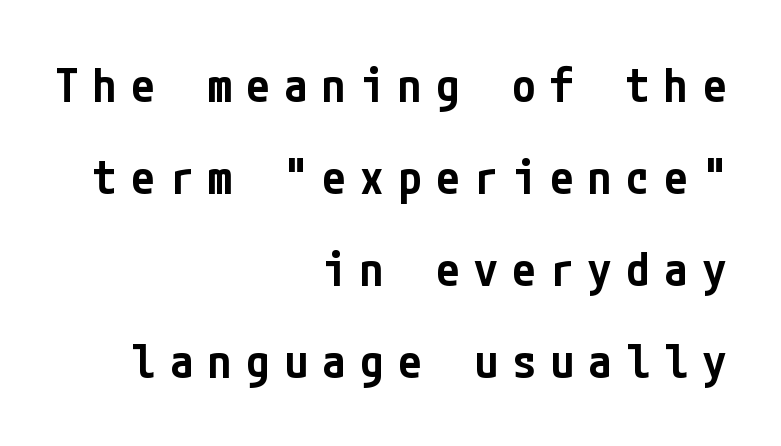
The image shows 47 px semibold, condensed sans-serif type, upright; set right-aligned, loose line spacing (1.96x), unusually wide letter spacing (+0.31 em), not underlined; low stroke contrast and a medium x-height.
